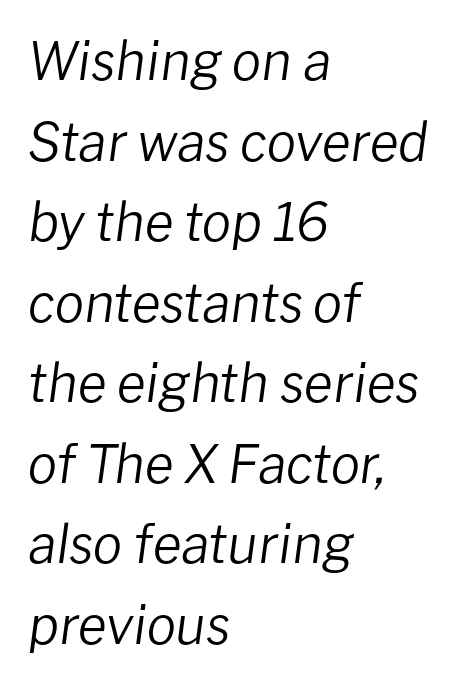
The image shows 53 px regular-weight type, italic (leaning right); set left-aligned, normal line spacing (1.52x), normal letter spacing, not underlined; low stroke contrast and a medium x-height.
